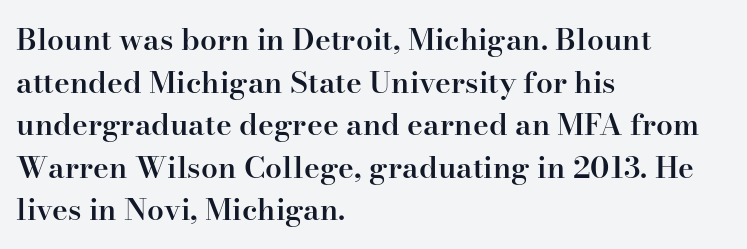
Q: Is the text bold? A: Semi-bold.
Q: Is the text italic (slanted)? A: No, it is upright.
Q: Is the typeface a serif or a sans-serif typeface? A: Serif.
Q: Is the text underlined? A: No.
Q: How is the paragraph aligned? A: Left-aligned.
Q: Is the spacing between letters normal or unusually wide? A: Normal.
Q: Is the spacing between lines tight, normal or loose? A: Normal.
Q: Width (condensed, normal, or wide)? A: Normal.
Q: Stroke contrast? A: High.
Q: x-height? A: Small.
Q: Monospaced? A: No.
